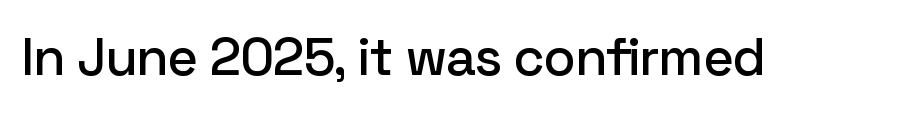
This is the regular roman posture of the typeface. The area under the type is left untouched. The passage shown has conventional tracking throughout. The text was rendered using a sans face with plain stroke endings. Spacing verdict: proportional, widths tailored to each character.
